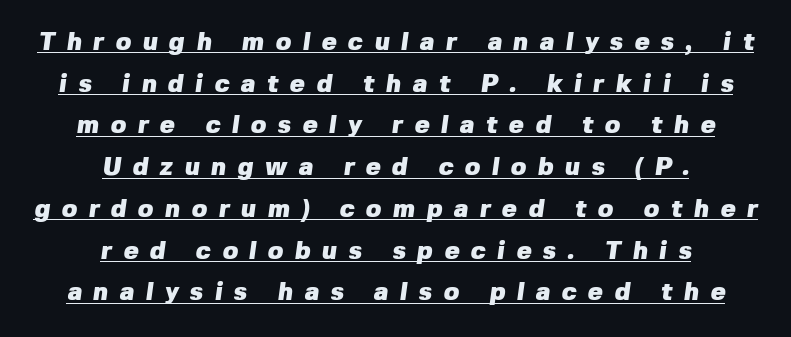
{"bold": "yes", "underline": "yes", "align": "center", "line_spacing": "normal", "line_spacing_ratio": 1.67, "letter_spacing": "wide", "letter_spacing_em": 0.46, "glyph_px": 25}
